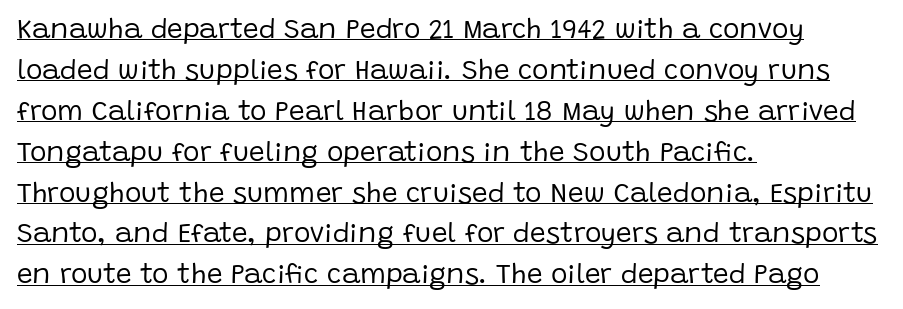
Ordinary non-slanted type is in use. Is the type heavy? It reads as light-to-regular instead. Observe the ordinary spacing: letters are neighbours, not strangers. A typesetter would call this proportional, since set widths differ per character.
